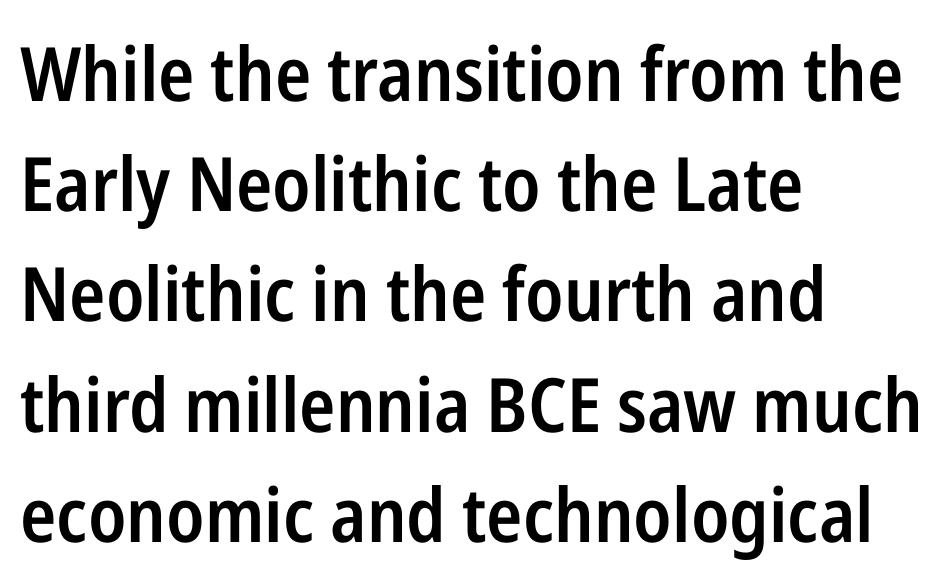
The image shows 75 px semibold, condensed sans-serif type, upright; set left-aligned, normal line spacing (1.47x), normal letter spacing, not underlined; low stroke contrast and a medium x-height.
